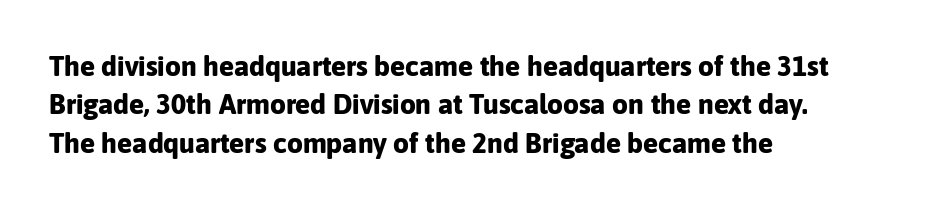
The sample has been set heavy, in full bold. Regarding leading, the lines here are spaced in the standard way. Posture: straight, roman, zero tilt. Line beginnings align vertically; line endings do not. Characters follow at the spacing the type designer built in. Underlining? Definitely not there.
